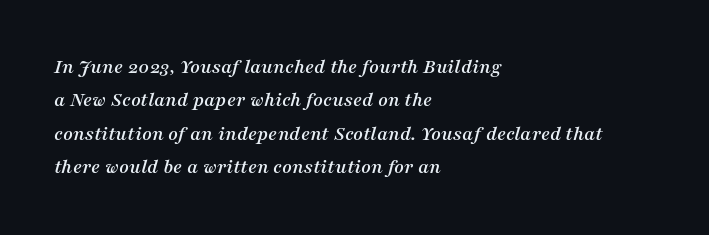
Q: Is the text italic (slanted)? A: Yes, it leans right by about 16 degrees.
Q: Is the text underlined? A: No.
Q: How is the paragraph aligned? A: Left-aligned.
Q: Is the spacing between letters normal or unusually wide? A: Normal.
Q: Is the spacing between lines tight, normal or loose? A: Normal.
